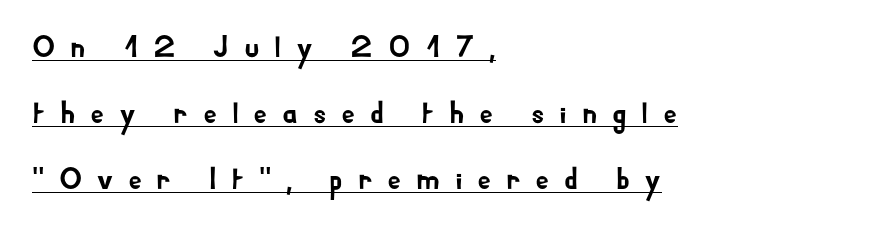
Q: Is the text italic (slanted)? A: No, it is upright.
Q: Is the typeface a serif or a sans-serif typeface? A: Sans-serif.
Q: Is the text underlined? A: Yes.
Q: How is the paragraph aligned? A: Left-aligned.
Q: Is the spacing between letters normal or unusually wide? A: Unusually wide.
Q: Is the spacing between lines tight, normal or loose? A: Loose.
Q: Width (condensed, normal, or wide)? A: Normal.
Q: Stroke contrast? A: Low.
Q: x-height? A: Small.
Q: Monospaced? A: No.
